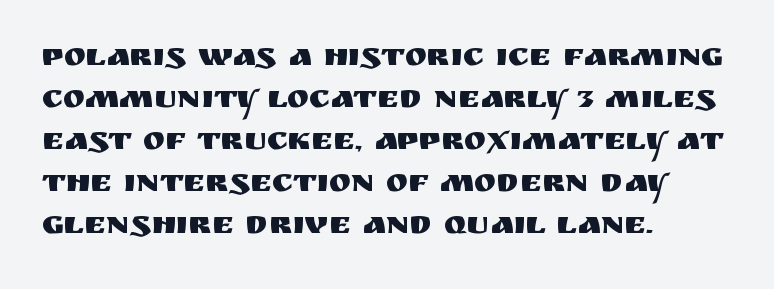
A clean baseline with only descenders dipping below it. Horizontal bands of white between lines are of average thickness. Nobody touched the tracking dial on this one. The characters display no serif detailing; their extremities are plain. Is there any slant? The stems are plumb.
